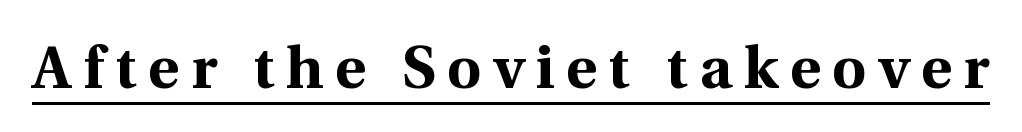
Each letter's strokes conclude with small projecting serifs. Characters follow at a spacing far wider than the type designer built in. The glyphs have the mass of a bold cut. Descenders here cross a horizontal rule under the line. The letters advance in unequal steps, a hallmark of proportional type.
